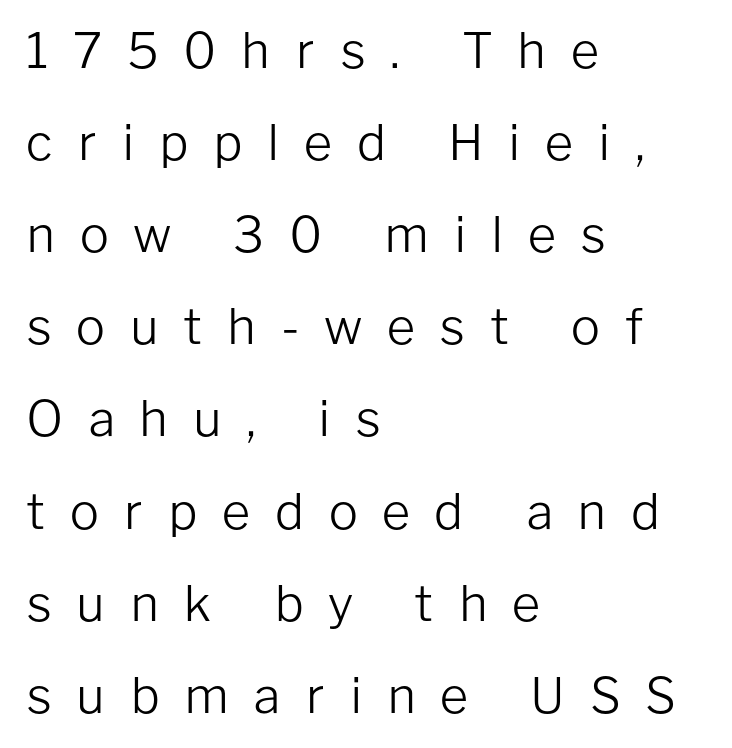
{"serif": "no", "italic": "no", "bold": "no", "weight": "light", "width": "normal", "stroke_contrast": "low", "x_height": "medium", "monospaced": "no", "underline": "no", "align": "left", "line_spacing_ratio": 1.88, "letter_spacing": "wide", "letter_spacing_em": 0.5, "glyph_px": 49}
